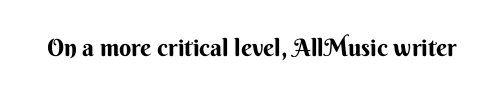
Q: Is the text bold? A: Yes.
Q: Is the text italic (slanted)? A: No, it is upright.
Q: Is the text underlined? A: No.
Q: Is the spacing between letters normal or unusually wide? A: Normal.
